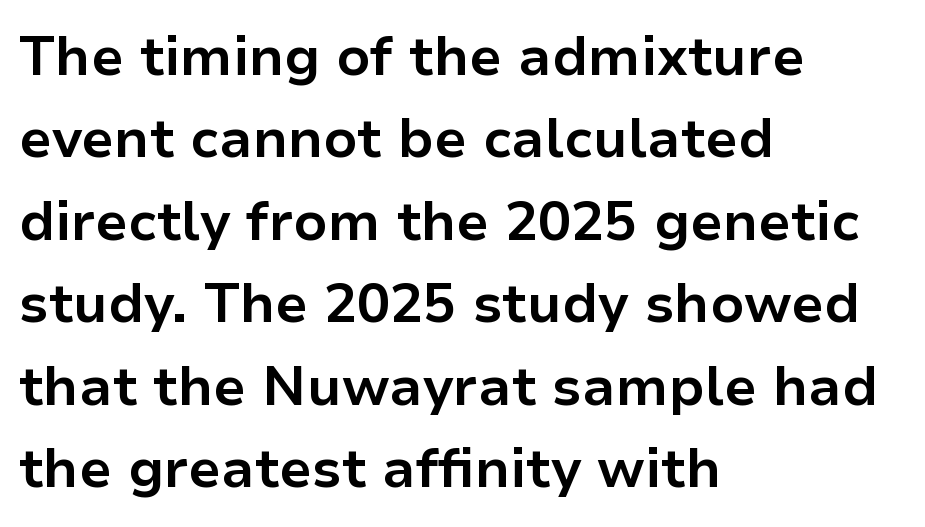
{"serif": "no", "italic": "no", "bold": "yes", "weight": "bold", "width": "normal", "stroke_contrast": "low", "x_height": "medium", "monospaced": "no", "underline": "no", "align": "left", "line_spacing": "normal", "line_spacing_ratio": 1.5, "letter_spacing": "normal", "letter_spacing_em": 0.0, "glyph_px": 55}
